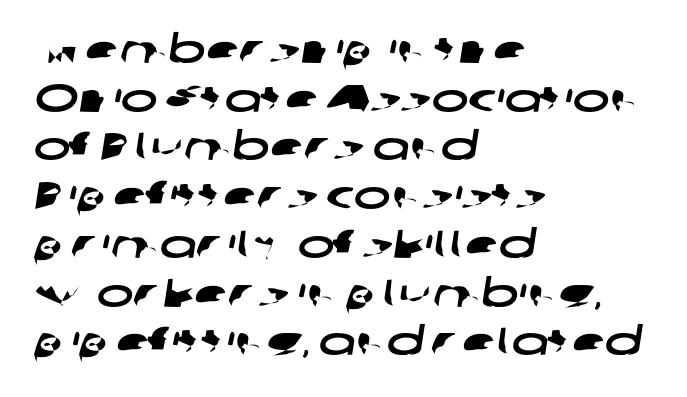
{"serif": "no", "width": "wide", "stroke_contrast": "low", "x_height": "medium", "monospaced": "no", "underline": "no", "align": "left", "line_spacing": "normal", "line_spacing_ratio": 1.25, "letter_spacing": "normal", "letter_spacing_em": 0.0, "glyph_px": 39}
